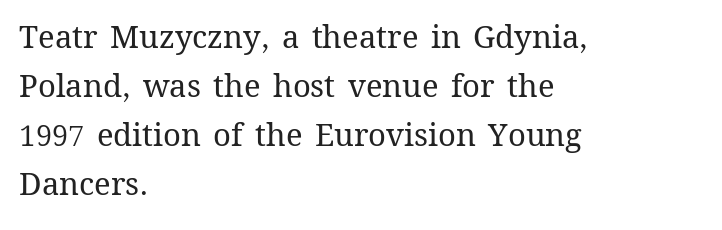
The specimen omits any rule beneath the text block's lines. All the whitespace from short lines collects on the right. This sample has the flowing, uneven cadence of proportional lettering. What's the leading like? Ordinary, nothing unusual.
